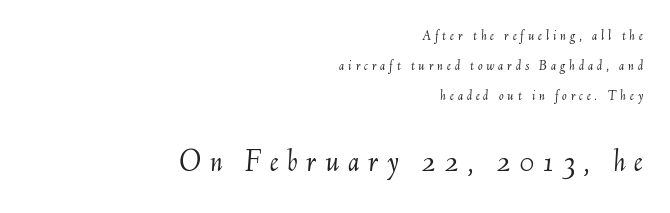
This layout puts the modest block above and the oversized block below. Do the characters align in a grid? No, the font is proportional. The specimen reads as italic at a glance. These lines stack with their right ends in a neat column.
